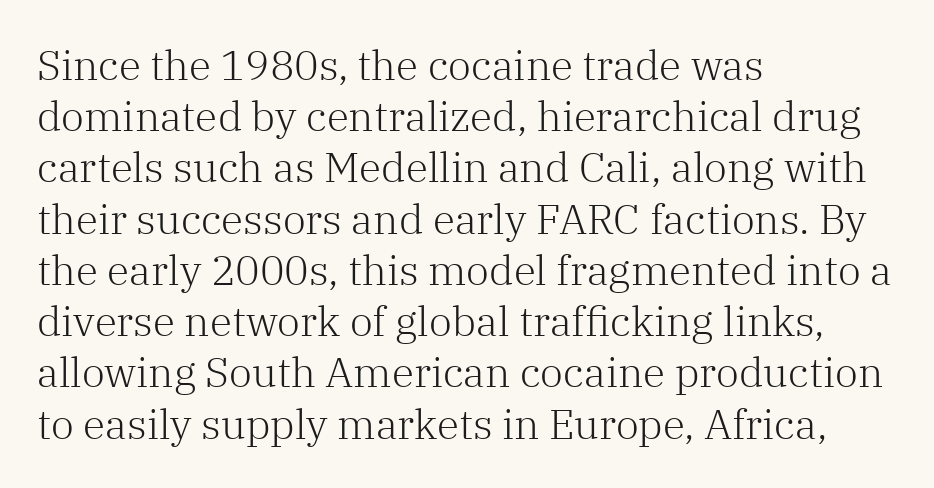
Q: Is the text bold? A: No.
Q: Is the text italic (slanted)? A: No, it is upright.
Q: Is the typeface a serif or a sans-serif typeface? A: Serif.
Q: Is the text underlined? A: No.
Q: How is the paragraph aligned? A: Left-aligned.
Q: Is the spacing between letters normal or unusually wide? A: Normal.
Q: Is the spacing between lines tight, normal or loose? A: Normal.
Q: Width (condensed, normal, or wide)? A: Normal.
Q: Stroke contrast? A: Low.
Q: x-height? A: Medium.
Q: Monospaced? A: No.
